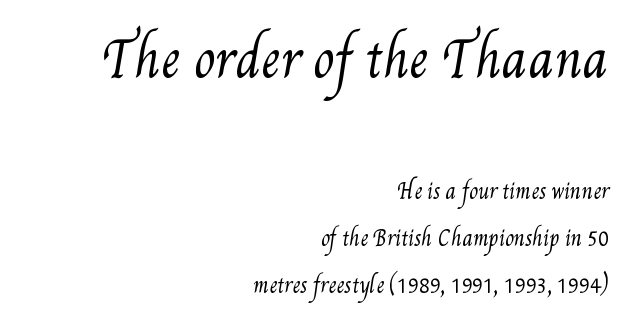
Q: Is the text bold? A: No.
Q: Is the text underlined? A: No.
Q: How is the paragraph aligned? A: Right-aligned.
Q: Is the spacing between letters normal or unusually wide? A: Normal.
Q: Is the spacing between lines tight, normal or loose? A: Loose.
Q: Which block of text is set in a larger size, the first (top) or the second (bottom)? A: The first (top) one.
Q: Width (condensed, normal, or wide)? A: Condensed.
Q: Stroke contrast? A: Medium.
Q: x-height? A: Small.
Q: Monospaced? A: No.
